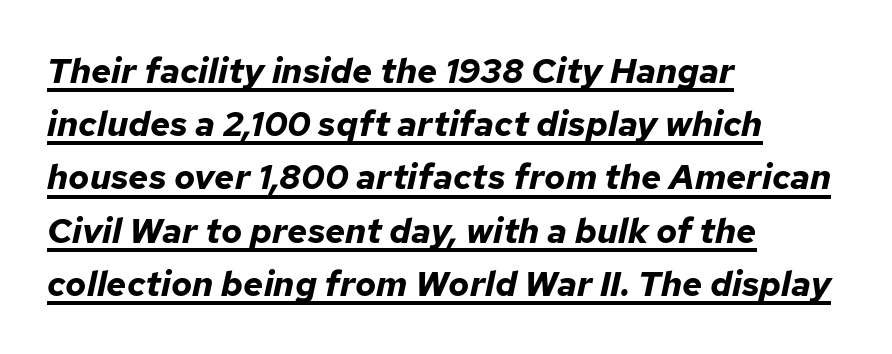
Quick note: italic. A typesetter would call this leading conventional body-copy spacing. The rendering uses the underline text-decoration. Between one letter and the next there's only the usual sliver of space. In terms of weight, the rendering is a true, heavy bold.
